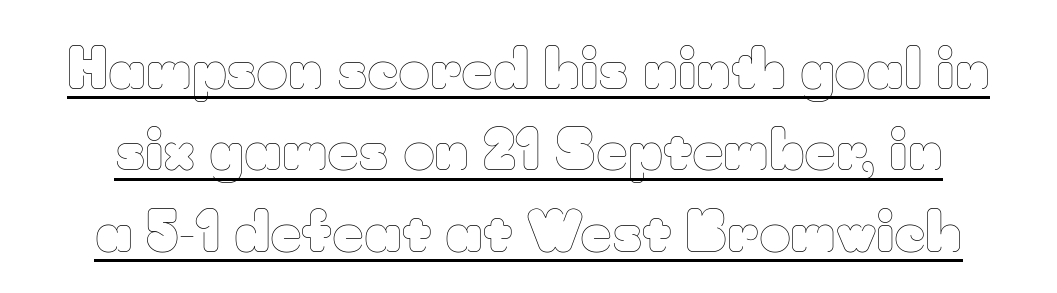
The rendering keeps characters at their native spacing. Descenders here cross a horizontal rule under the line. Rows of type keep a routine distance in the vertical direction. The weight would be labelled regular, book, light, or lighter still. Ascenders rise straight up at ninety degrees. This sample has the flowing, uneven cadence of proportional lettering.
